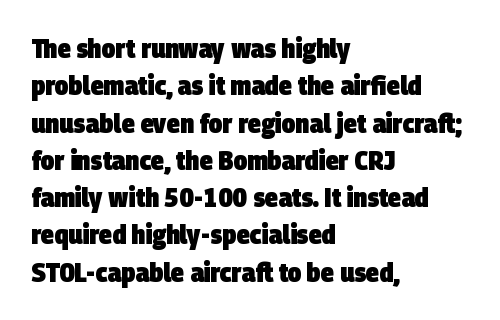
Q: Is the text bold? A: Yes.
Q: Is the text underlined? A: No.
Q: How is the paragraph aligned? A: Left-aligned.
Q: Is the spacing between letters normal or unusually wide? A: Normal.
Q: Is the spacing between lines tight, normal or loose? A: Normal.
